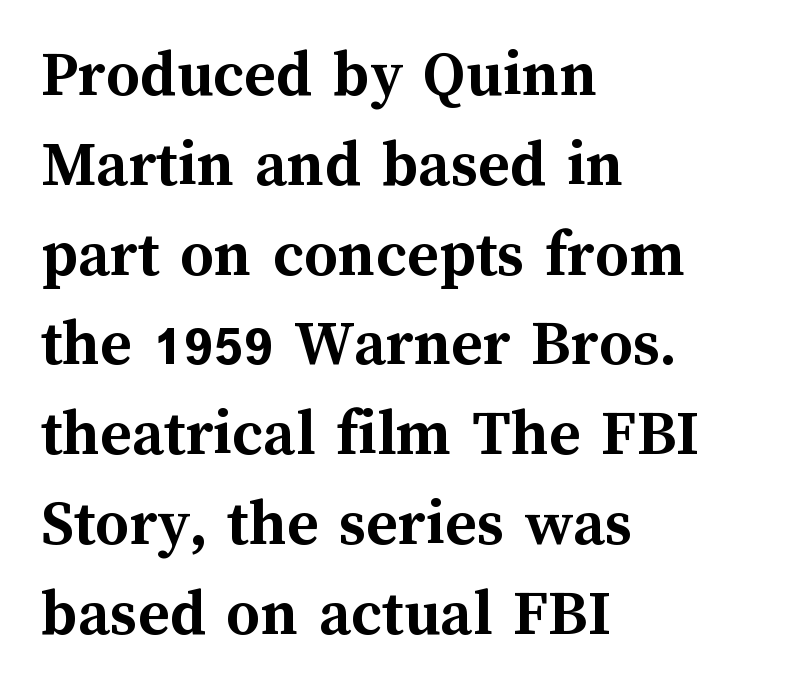
Q: Is the text bold? A: Yes.
Q: Is the text italic (slanted)? A: No, it is upright.
Q: Is the text underlined? A: No.
Q: How is the paragraph aligned? A: Left-aligned.
Q: Is the spacing between letters normal or unusually wide? A: Normal.
Q: Is the spacing between lines tight, normal or loose? A: Normal.
Q: Width (condensed, normal, or wide)? A: Normal.
Q: Stroke contrast? A: Medium.
Q: x-height? A: Medium.
Q: Monospaced? A: No.
